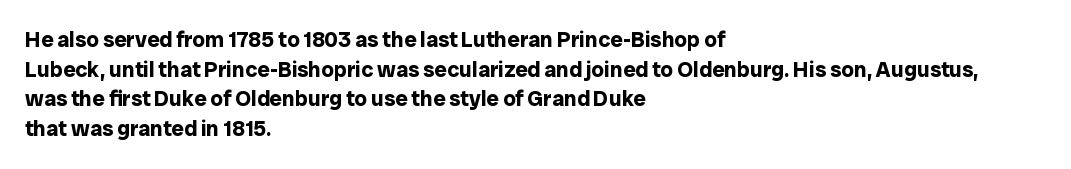
The image shows 22 px bold type, upright; set left-aligned, normal line spacing (1.35x), normal letter spacing, not underlined.
